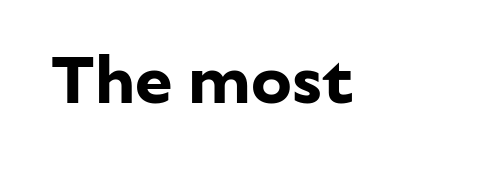
The image shows 68 px bold sans-serif type, upright; set normal letter spacing, not underlined; low stroke contrast and a medium x-height.
